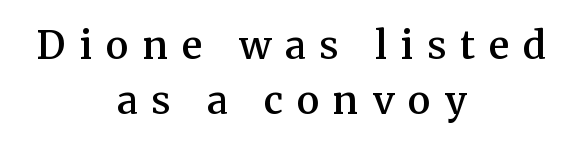
{"serif": "yes", "italic": "no", "bold": "semi", "weight": "semibold", "width": "normal", "stroke_contrast": "medium", "x_height": "medium", "monospaced": "no", "underline": "no", "align": "center", "line_spacing": "normal", "line_spacing_ratio": 1.46, "letter_spacing": "wide", "letter_spacing_em": 0.37, "glyph_px": 38}
